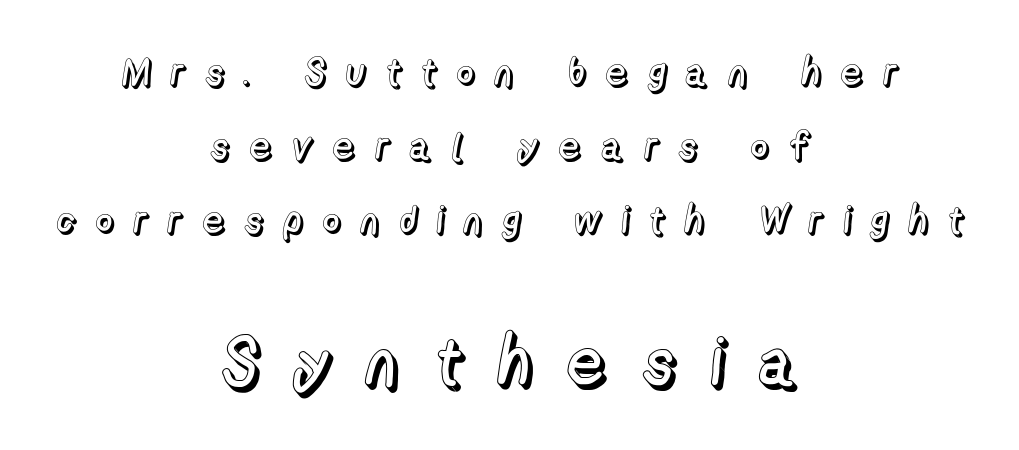
Proportional: the letters do not fall into vertical columns. The passage shown stacks its lines with a broad gap. The rendering positions every line midway between the sides. The zone under the glyphs is completely vacant. The letters are spread apart with noticeably loose tracking. The block sitting lower on the canvas is the one with enlarged characters.
